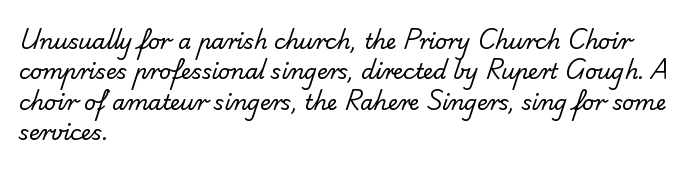
The image shows 21 px text type; set left-aligned, normal line spacing (1.45x), normal letter spacing, not underlined.
